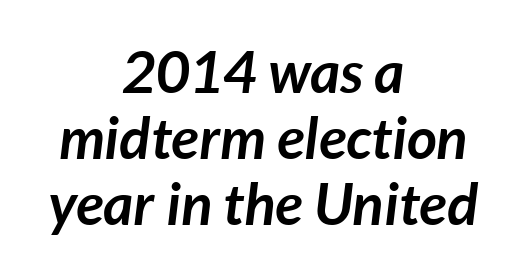
The image shows 58 px semibold type, italic (leaning right); set centered, tight line spacing (1.14x), normal letter spacing, not underlined; low stroke contrast and a medium x-height.
